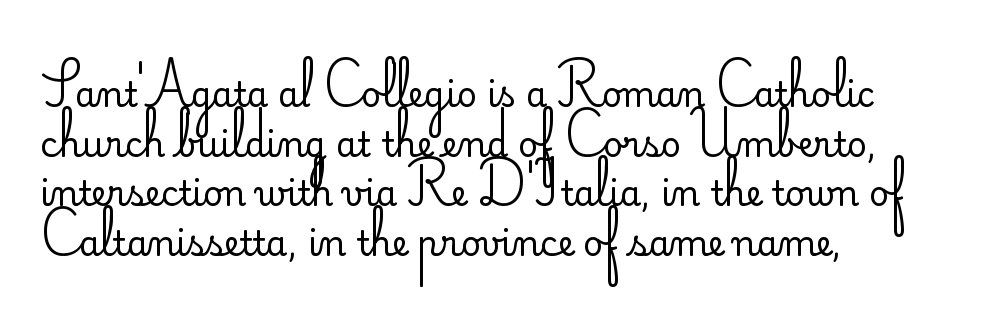
Observe the absence of serifs on each vertical stroke in this sample. Check under the words: just untouched page. This sample keeps an unexceptional amount of space between lines. Does the copy run flush right? No — it runs flush left. The letters advance in unequal steps, a hallmark of proportional type. Stroke thickness stays within the range of a standard reading face or lighter.
